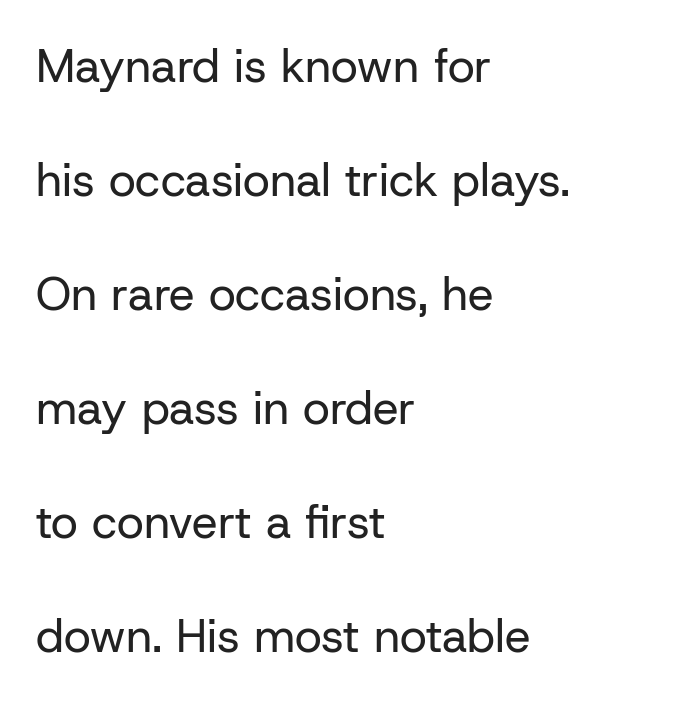
Q: Is the text bold? A: No.
Q: Is the text italic (slanted)? A: No, it is upright.
Q: Is the typeface a serif or a sans-serif typeface? A: Sans-serif.
Q: Is the text underlined? A: No.
Q: How is the paragraph aligned? A: Left-aligned.
Q: Is the spacing between letters normal or unusually wide? A: Normal.
Q: Is the spacing between lines tight, normal or loose? A: Loose.
Q: Width (condensed, normal, or wide)? A: Normal.
Q: Stroke contrast? A: Low.
Q: x-height? A: Medium.
Q: Monospaced? A: No.
